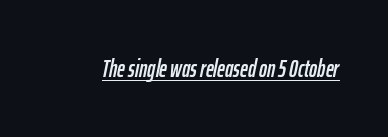
Q: Is the text italic (slanted)? A: Yes, it leans right by about 12 degrees.
Q: Is the text underlined? A: Yes.
Q: Is the spacing between letters normal or unusually wide? A: Normal.
